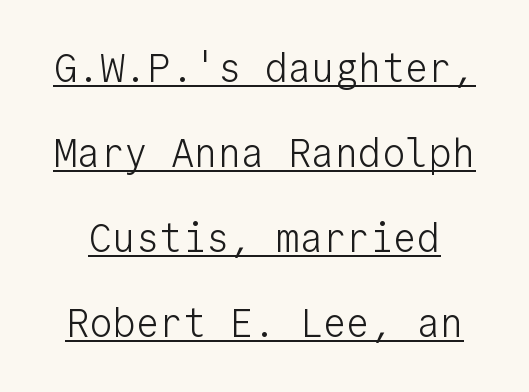
The passage shown stacks its lines with a broad gap. The rendering shows plain stroke endings on the letterforms — a sans-serif design. These lines are rendered in a fixed-pitch font. Default kerning and tracking; the words read as compact shapes. Does the lettering tilt? It doesn't — this is upright. The face used here appears with an underline applied.
